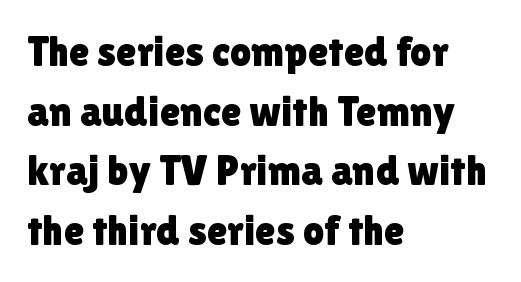
The image shows 42 px sans-serif type, upright; set left-aligned, normal line spacing (1.42x), normal letter spacing, not underlined; a medium x-height.
